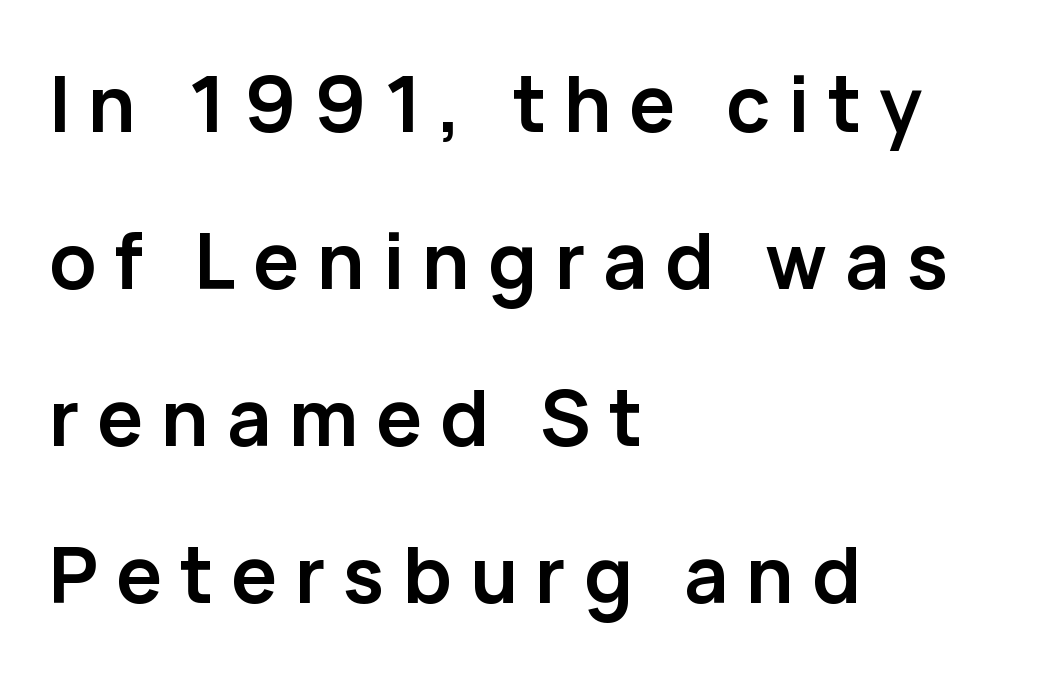
Q: Is the text bold? A: Yes.
Q: Is the text italic (slanted)? A: No, it is upright.
Q: Is the typeface a serif or a sans-serif typeface? A: Sans-serif.
Q: Is the text underlined? A: No.
Q: How is the paragraph aligned? A: Left-aligned.
Q: Is the spacing between letters normal or unusually wide? A: Unusually wide.
Q: Is the spacing between lines tight, normal or loose? A: Loose.
Q: Width (condensed, normal, or wide)? A: Normal.
Q: Stroke contrast? A: Low.
Q: x-height? A: Medium.
Q: Monospaced? A: No.
